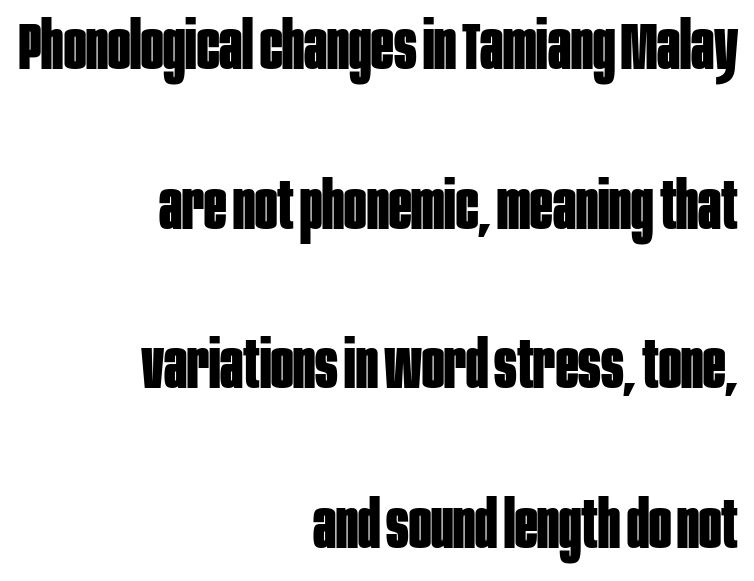
{"serif": "no", "italic": "no", "bold": "yes", "weight": "bold", "width": "condensed", "stroke_contrast": "low", "x_height": "large", "monospaced": "no", "underline": "no", "align": "right", "line_spacing": "loose", "line_spacing_ratio": 2.42, "letter_spacing": "normal", "letter_spacing_em": 0.0, "glyph_px": 66}
